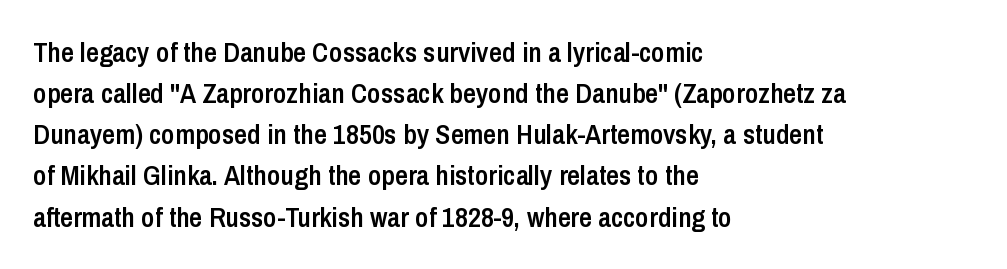
The image shows 28 px semibold, condensed sans-serif type, upright; set left-aligned, normal line spacing (1.47x), normal letter spacing, not underlined; low stroke contrast and a medium x-height.
